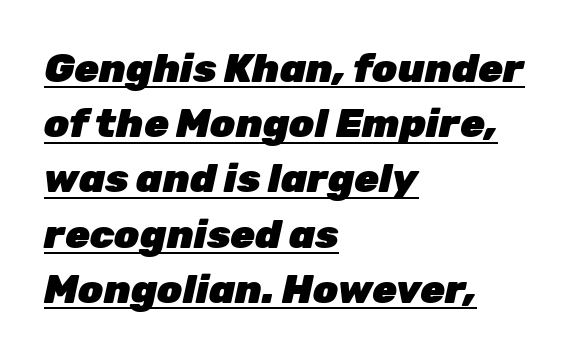
The image shows 40 px heavy type, italic (leaning right); set left-aligned, normal line spacing (1.38x), normal letter spacing, underlined; low stroke contrast and a medium x-height.
